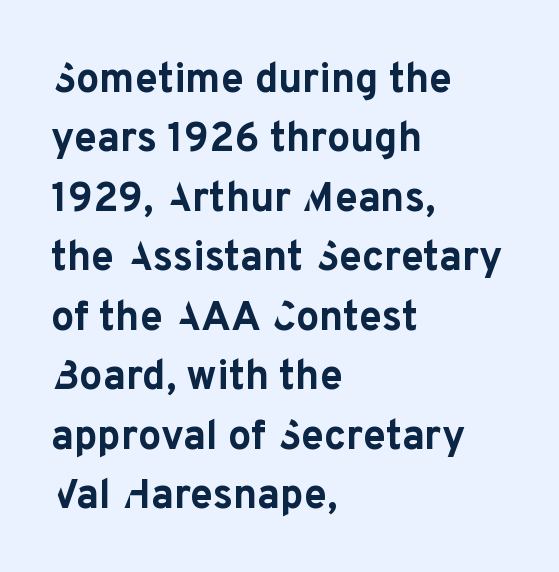
Q: Is the text bold? A: Yes.
Q: Is the text italic (slanted)? A: No, it is upright.
Q: Is the typeface a serif or a sans-serif typeface? A: Sans-serif.
Q: Is the text underlined? A: No.
Q: How is the paragraph aligned? A: Left-aligned.
Q: Is the spacing between letters normal or unusually wide? A: Normal.
Q: Is the spacing between lines tight, normal or loose? A: Normal.
Q: Width (condensed, normal, or wide)? A: Normal.
Q: Stroke contrast? A: Low.
Q: x-height? A: Medium.
Q: Monospaced? A: No.
